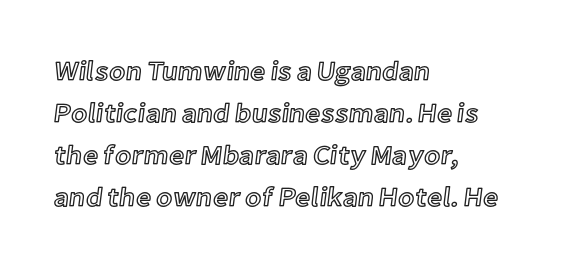
The image shows 27 px text type; set left-aligned, normal line spacing (1.56x), normal letter spacing, not underlined.
